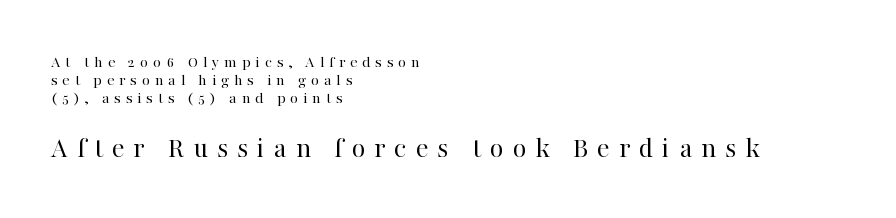
Q: Is the text bold? A: No.
Q: Is the text italic (slanted)? A: No, it is upright.
Q: Is the typeface a serif or a sans-serif typeface? A: Serif.
Q: Is the text underlined? A: No.
Q: How is the paragraph aligned? A: Left-aligned.
Q: Is the spacing between letters normal or unusually wide? A: Unusually wide.
Q: Is the spacing between lines tight, normal or loose? A: Tight.
Q: Which block of text is set in a larger size, the first (top) or the second (bottom)? A: The second (bottom) one.
Q: Width (condensed, normal, or wide)? A: Normal.
Q: Stroke contrast? A: High.
Q: x-height? A: Medium.
Q: Monospaced? A: No.
